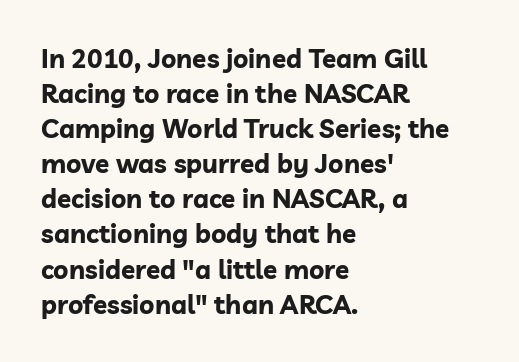
Spacing between characters is what you'd get straight out of the box. If you drew a line through each stem, it would be perfectly vertical. Which margin do the lines hug? The left one — the right edge is uneven. Leading: standard. Is the type bold? Yes — the strokes are clearly thick and heavy.
